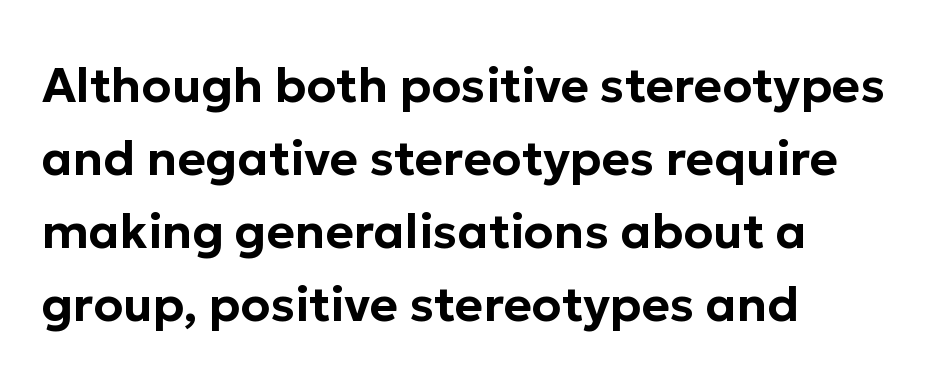
{"serif": "no", "italic": "no", "width": "normal", "stroke_contrast": "low", "x_height": "medium", "monospaced": "no", "underline": "no", "align": "left", "line_spacing": "normal", "line_spacing_ratio": 1.52, "letter_spacing": "normal", "letter_spacing_em": 0.0, "glyph_px": 48}
